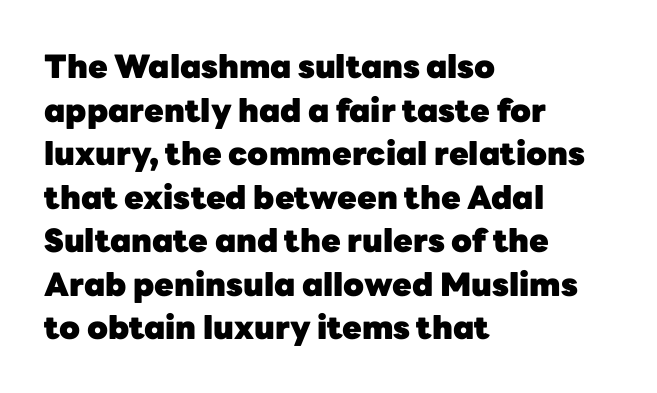
Spacing between characters is what you'd get straight out of the box. Notice how descenders clear the ascenders below comfortably — that's standard leading. The passage shown is emphatically bold. The face used here is proportionally spaced, like ordinary book or web type.
